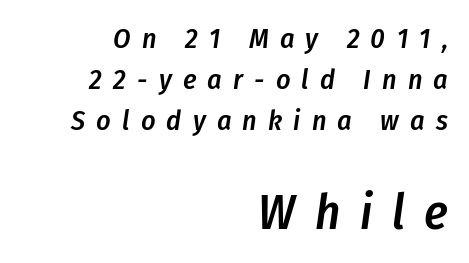
Q: Is the text bold? A: Semi-bold.
Q: Is the text italic (slanted)? A: Yes, it leans right by about 8 degrees.
Q: Is the text underlined? A: No.
Q: How is the paragraph aligned? A: Right-aligned.
Q: Is the spacing between letters normal or unusually wide? A: Unusually wide.
Q: Is the spacing between lines tight, normal or loose? A: Normal.
Q: Which block of text is set in a larger size, the first (top) or the second (bottom)? A: The second (bottom) one.
Q: Width (condensed, normal, or wide)? A: Condensed.
Q: Stroke contrast? A: Low.
Q: x-height? A: Medium.
Q: Monospaced? A: No.
